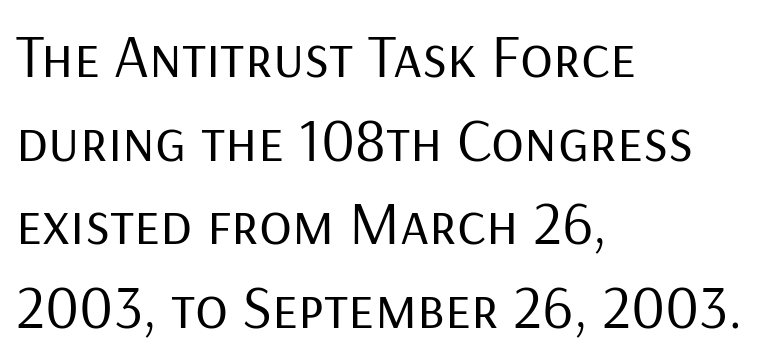
{"serif": "no", "italic": "no", "bold": "no", "weight": "regular", "width": "normal", "stroke_contrast": "low", "x_height": "medium", "monospaced": "no", "underline": "no", "align": "left", "line_spacing": "normal", "line_spacing_ratio": 1.37, "letter_spacing": "normal", "letter_spacing_em": 0.0, "glyph_px": 61}
